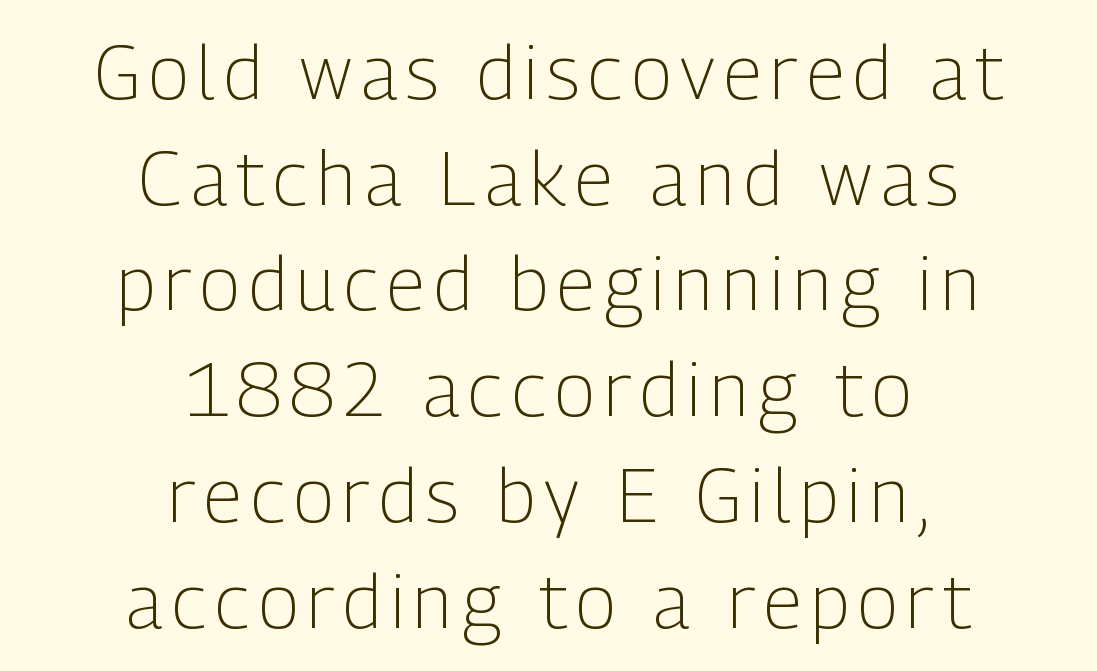
{"serif": "no", "italic": "no", "bold": "no", "weight": "light", "width": "condensed", "stroke_contrast": "low", "x_height": "medium", "monospaced": "no", "underline": "no", "align": "center", "line_spacing": "normal", "line_spacing_ratio": 1.41, "glyph_px": 75}
